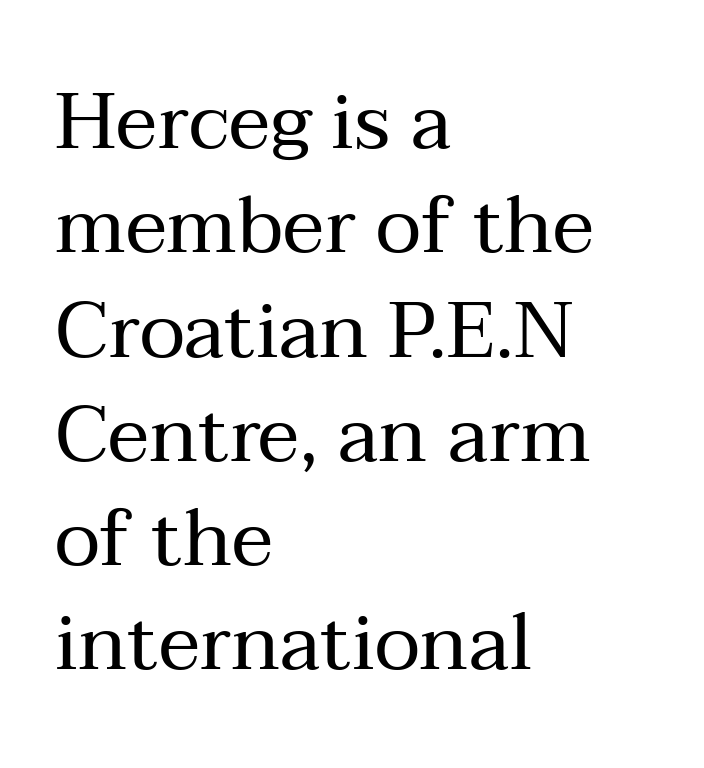
{"serif": "yes", "italic": "no", "bold": "no", "weight": "regular", "width": "normal", "stroke_contrast": "medium", "x_height": "medium", "monospaced": "no", "underline": "no", "align": "left", "line_spacing": "normal", "line_spacing_ratio": 1.32, "letter_spacing": "normal", "letter_spacing_em": 0.0, "glyph_px": 79}
